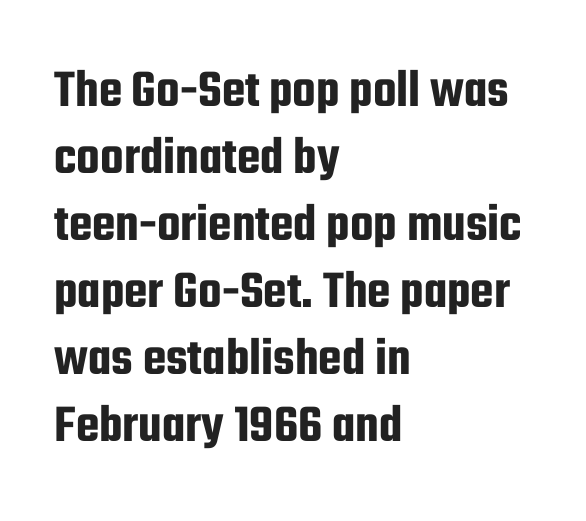
Look at the bottom of the vertical strokes: they stop flat, with no serifs. The strip under each line holds only bare page. Does the lettering tilt? It doesn't — this is upright. Is the block centered? No — it sits flush against the left margin. The horizontal fit of the characters is conventional and even. Looks like regular typesetting: each glyph gets only the width it needs.
